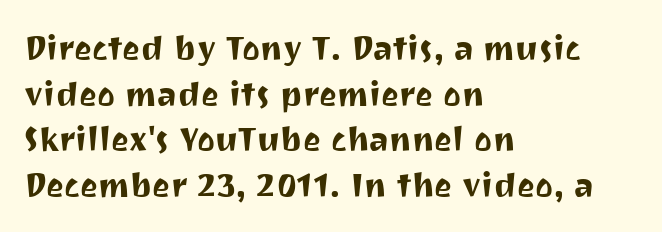
The image shows 34 px sans-serif type, upright; set left-aligned, normal line spacing (1.34x), normal letter spacing, not underlined; medium stroke contrast and a medium x-height.
